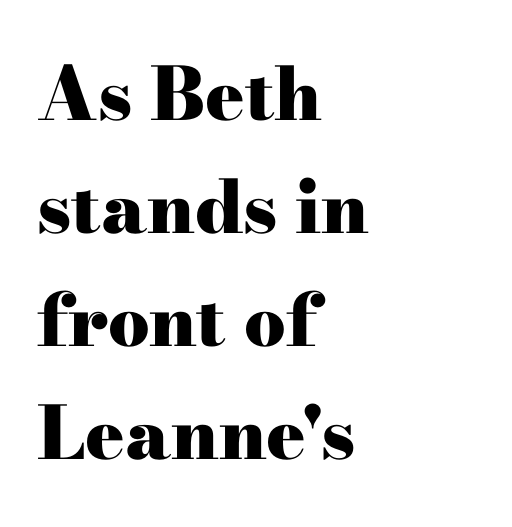
{"serif": "yes", "italic": "no", "bold": "yes", "weight": "heavy", "width": "wide", "stroke_contrast": "high", "x_height": "small", "monospaced": "no", "underline": "no", "align": "left", "line_spacing": "normal", "line_spacing_ratio": 1.55, "letter_spacing": "normal", "letter_spacing_em": 0.0, "glyph_px": 73}
